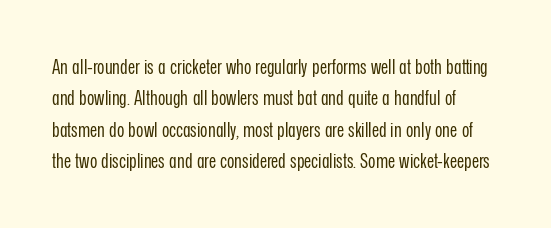
Is there any slant? The stems are plumb. Honestly, the letter spacing is just normal — you wouldn't notice it. The characters are drawn with everyday or finer stroke widths. Regarding leading, the lines here are spaced in the standard way. Underline: absent.
